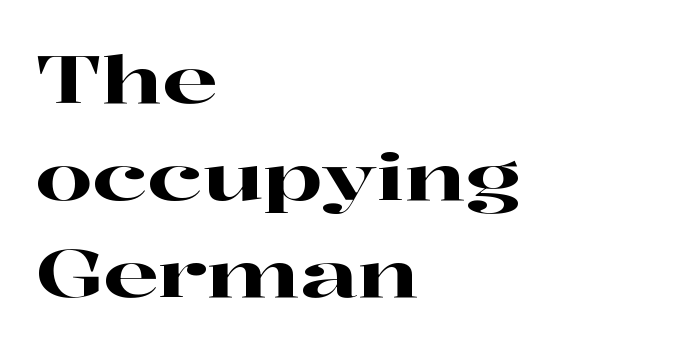
The image shows 65 px wide serif type, upright; set left-aligned, normal line spacing (1.49x), normal letter spacing, not underlined; high stroke contrast and a medium x-height.
